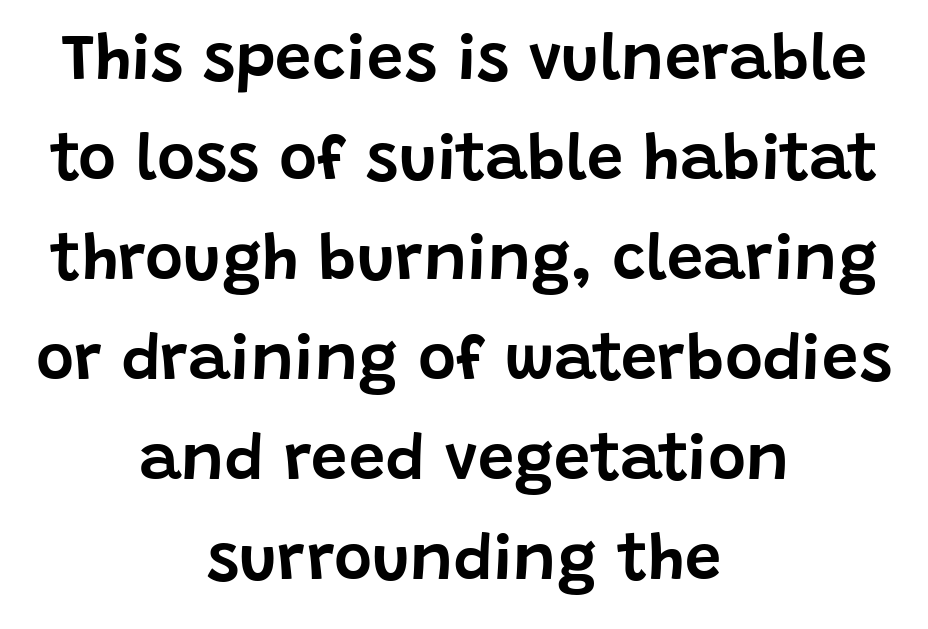
Ordinary non-slanted type is in use. A normal amount of white space separates one row of letters from the next. Reading down the block, each line starts at a different indent, mirrored at its end. Observe the absence of serifs on each vertical stroke in this sample.
